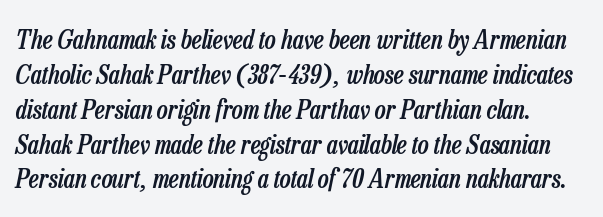
Q: Is the text bold? A: Semi-bold.
Q: Is the text italic (slanted)? A: Yes, it leans right by about 13 degrees.
Q: Is the text underlined? A: No.
Q: Is the spacing between letters normal or unusually wide? A: Normal.
Q: Is the spacing between lines tight, normal or loose? A: Normal.
